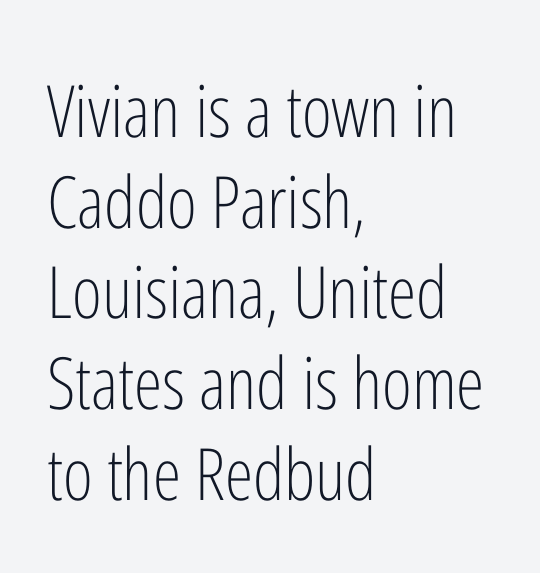
The image shows 72 px light, condensed sans-serif type, upright; set left-aligned, normal line spacing (1.26x), normal letter spacing, not underlined; low stroke contrast and a medium x-height.
